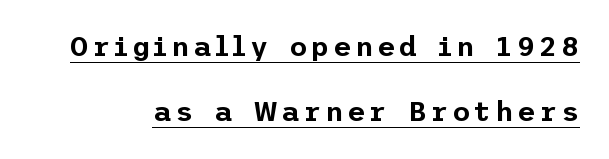
The image shows 28 px sans-serif type, upright; set loose line spacing (2.33x), underlined; low stroke contrast and a medium x-height.
